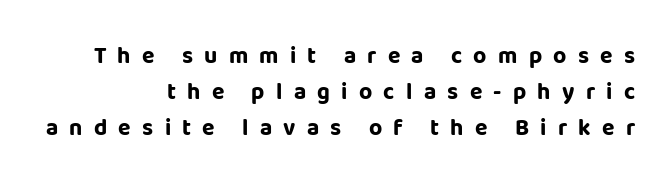
Q: Is the text bold? A: Yes.
Q: Is the text italic (slanted)? A: No, it is upright.
Q: Is the text underlined? A: No.
Q: How is the paragraph aligned? A: Right-aligned.
Q: Is the spacing between letters normal or unusually wide? A: Unusually wide.
Q: Is the spacing between lines tight, normal or loose? A: Normal.
